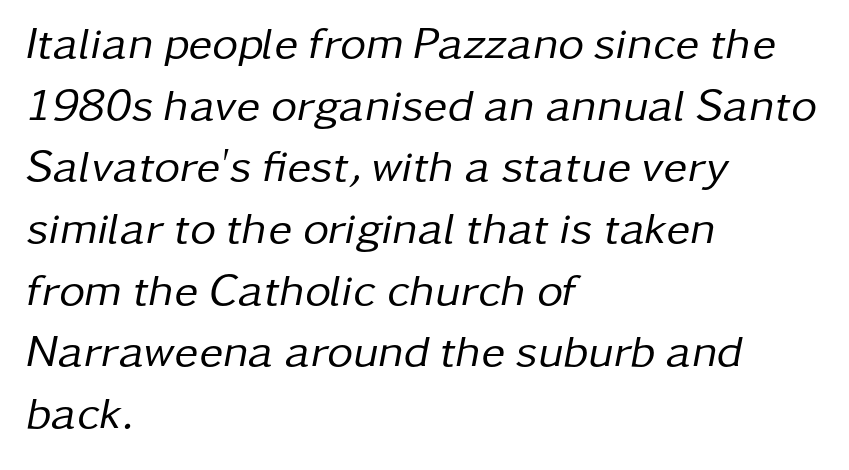
Here the glyphs are tracked normally, forming tight word shapes. The face used here has a pronounced slope to its letters. The setting favours the left margin, as ordinary paragraphs usually do. Varying glyph widths throughout — classic text-font behaviour. These glyphs show unthickened strokes, regular width or finer. The specimen omits any rule beneath the text block's lines.
